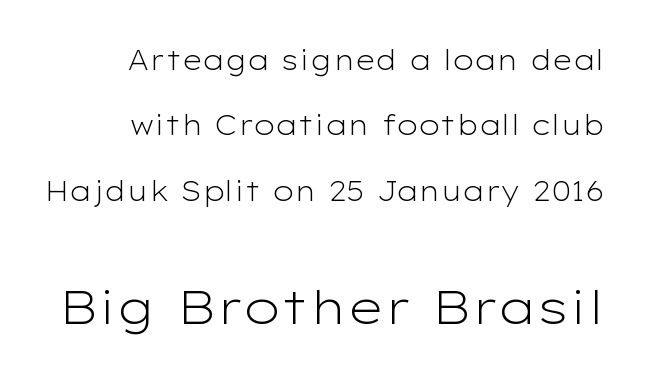
The image shows 47 px light, wide sans-serif type, upright; set loose line spacing (2.42x), normal letter spacing, not underlined; the second (bottom) block is 1.74x larger; low stroke contrast and a medium x-height.
